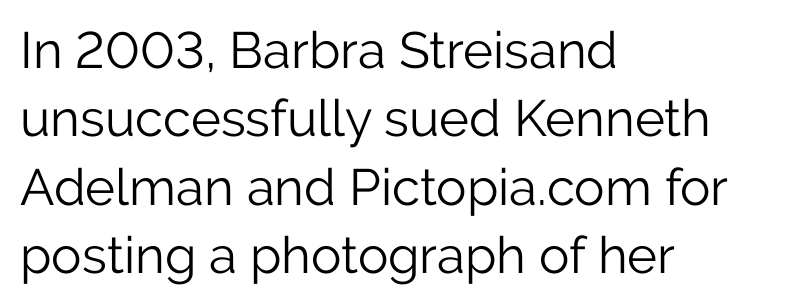
The letters advance in unequal steps, a hallmark of proportional type. The lettering holds an erect, upright posture throughout. The type is set solid horizontally, with unmodified tracking. Serifs: no, the terminals of the letterforms are clean. Ink coverage per letter is moderate at most.
